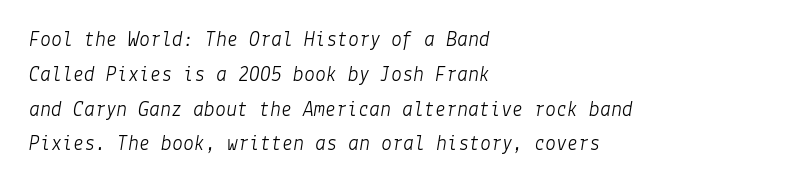
{"italic": "yes", "lean": "right", "slant_degrees": 9, "bold": "no", "underline": "no", "align": "left", "line_spacing": "normal", "line_spacing_ratio": 1.58, "letter_spacing": "normal", "letter_spacing_em": 0.0, "glyph_px": 22}
